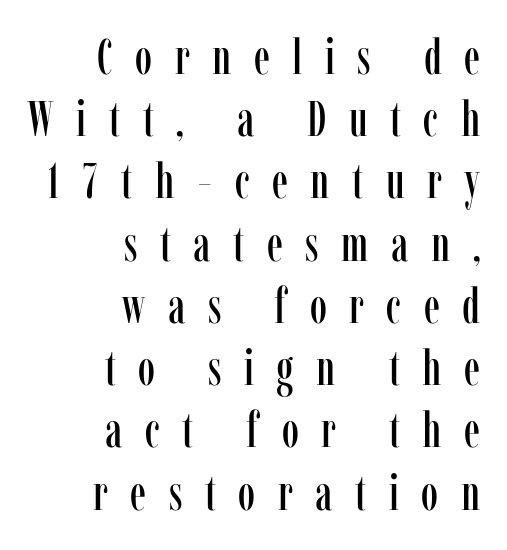
{"serif": "yes", "italic": "no", "width": "condensed", "stroke_contrast": "low", "x_height": "medium", "monospaced": "no", "underline": "no", "align": "right", "line_spacing": "normal", "line_spacing_ratio": 1.27, "letter_spacing": "wide", "letter_spacing_em": 0.46, "glyph_px": 49}
